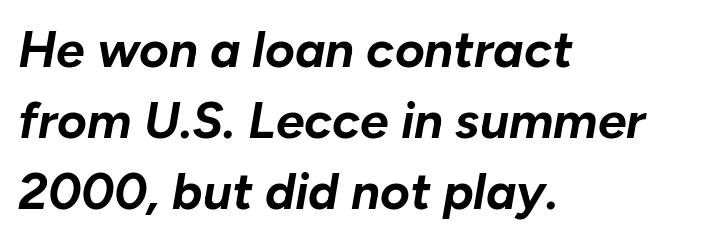
Q: Is the text bold? A: Yes.
Q: Is the text italic (slanted)? A: Yes, it leans right by about 10 degrees.
Q: Is the text underlined? A: No.
Q: How is the paragraph aligned? A: Left-aligned.
Q: Is the spacing between letters normal or unusually wide? A: Normal.
Q: Is the spacing between lines tight, normal or loose? A: Normal.
Q: Width (condensed, normal, or wide)? A: Normal.
Q: Stroke contrast? A: Low.
Q: x-height? A: Medium.
Q: Monospaced? A: No.
